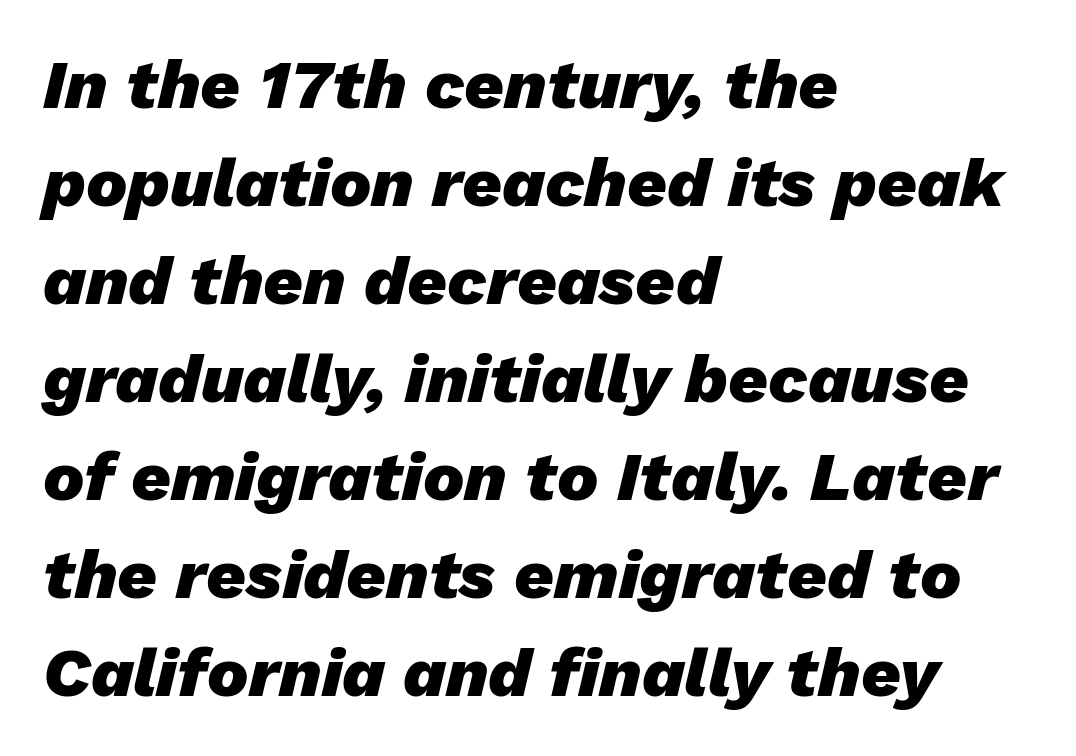
{"italic": "yes", "lean": "right", "slant_degrees": 13, "bold": "yes", "weight": "heavy", "width": "normal", "stroke_contrast": "low", "x_height": "medium", "monospaced": "no", "underline": "no", "align": "left", "line_spacing": "normal", "line_spacing_ratio": 1.42, "letter_spacing": "normal", "letter_spacing_em": 0.0, "glyph_px": 69}
